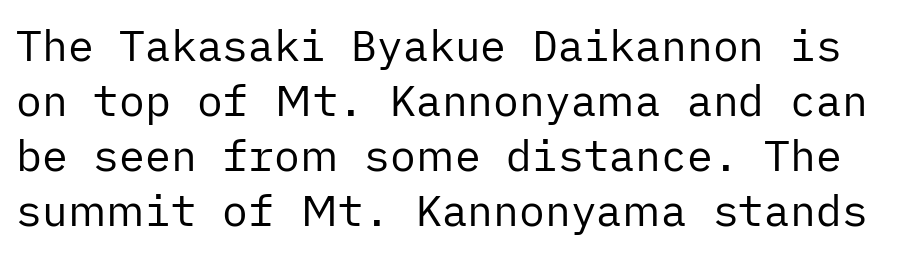
Q: Is the text bold? A: No.
Q: Is the text italic (slanted)? A: No, it is upright.
Q: Is the typeface a serif or a sans-serif typeface? A: Sans-serif.
Q: Is the text underlined? A: No.
Q: Is the spacing between letters normal or unusually wide? A: Normal.
Q: Is the spacing between lines tight, normal or loose? A: Normal.
Q: Width (condensed, normal, or wide)? A: Normal.
Q: Stroke contrast? A: Low.
Q: x-height? A: Medium.
